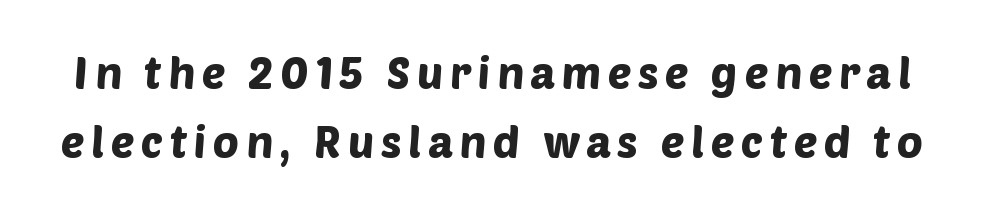
The face used here is proportionally spaced, like ordinary book or web type. A bare baseline throughout the passage. No feet cap the strokes, marking this as sans-serif type. The line-height multiplier appears to be the usual default.
